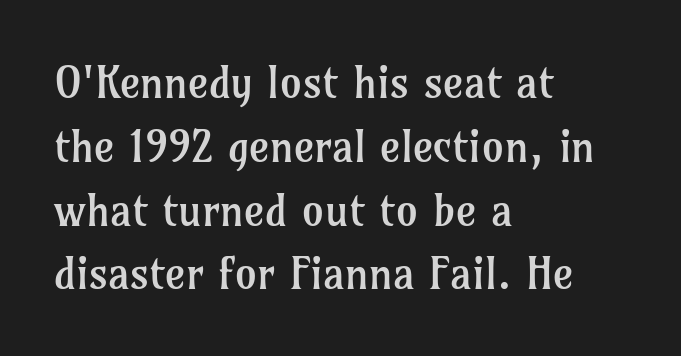
No chunkiness to these letters — they're not bold. Students, note that the glyphs here touch the page at normal intervals. Is this a sans? No — the strokes have serifs. The baseline area is clear. These lines were composed using upright roman letters. Varying glyph widths throughout — classic text-font behaviour.
